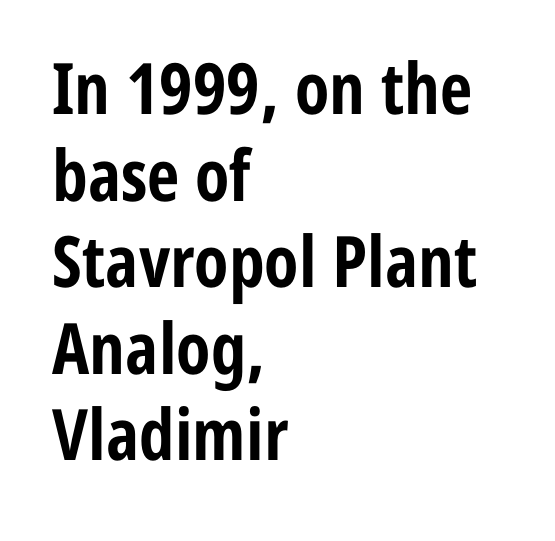
The image shows 71 px bold, condensed sans-serif type, upright; set left-aligned, line spacing 1.22x, normal letter spacing, not underlined; low stroke contrast and a medium x-height.
